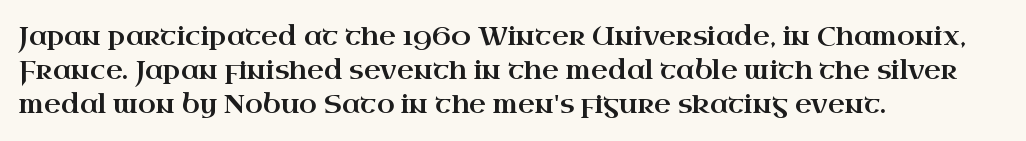
Q: Is the text italic (slanted)? A: No, it is upright.
Q: Is the text underlined? A: No.
Q: How is the paragraph aligned? A: Left-aligned.
Q: Is the spacing between letters normal or unusually wide? A: Normal.
Q: Is the spacing between lines tight, normal or loose? A: Normal.
